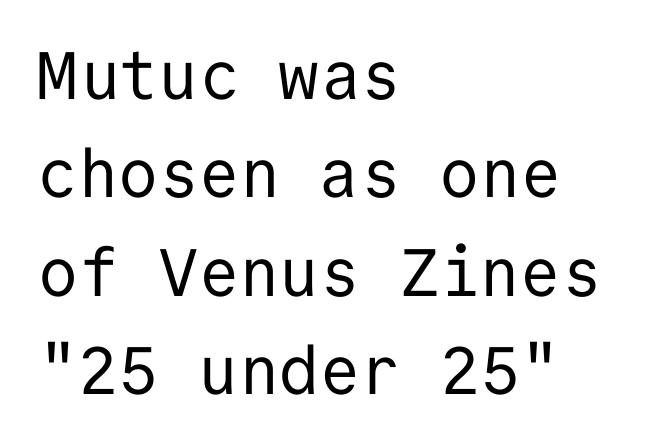
{"serif": "no", "italic": "no", "bold": "no", "weight": "regular", "width": "normal", "stroke_contrast": "low", "x_height": "medium", "monospaced": "yes", "underline": "no", "align": "left", "line_spacing": "normal", "line_spacing_ratio": 1.47, "letter_spacing": "normal", "letter_spacing_em": 0.0, "glyph_px": 67}
